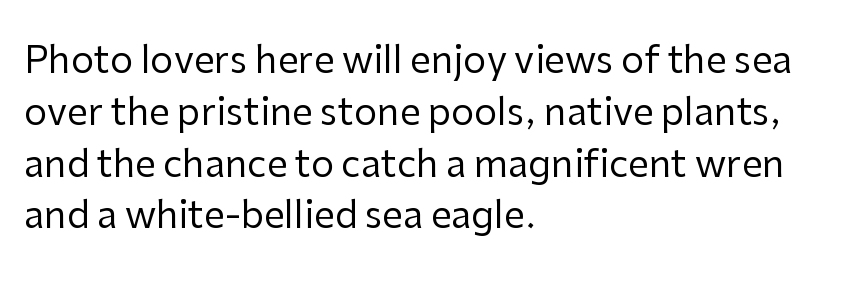
These lines keep a tight, regular rhythm from letter to letter. No feet cap the strokes, marking this as sans-serif type. The passage shown is typed in a proportional face where columns would drift. Weight class: somewhere from thin through regular. The rendering anchors every line to the left-hand side. Nobody drew a line under any word here.
